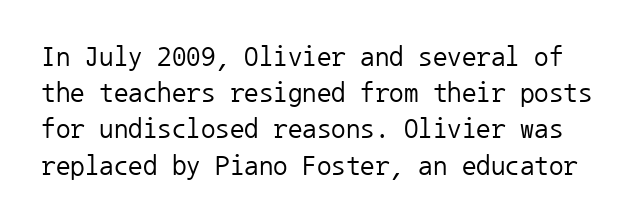
Q: Is the text bold? A: No.
Q: Is the text italic (slanted)? A: No, it is upright.
Q: Is the typeface a serif or a sans-serif typeface? A: Sans-serif.
Q: Is the text underlined? A: No.
Q: Is the spacing between letters normal or unusually wide? A: Normal.
Q: Is the spacing between lines tight, normal or loose? A: Normal.
Q: Width (condensed, normal, or wide)? A: Normal.
Q: Stroke contrast? A: Low.
Q: x-height? A: Medium.
Q: Monospaced? A: Yes.
